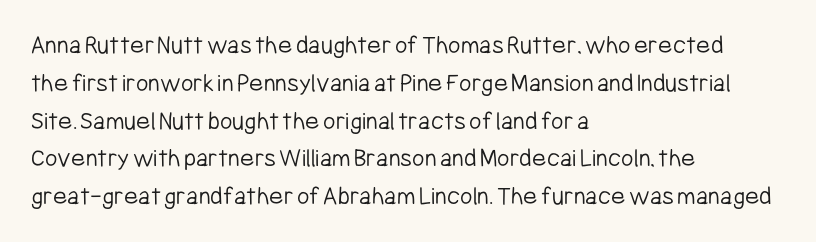
{"italic": "no", "bold": "no", "underline": "no", "align": "left", "line_spacing": "normal", "line_spacing_ratio": 1.4, "letter_spacing": "normal", "letter_spacing_em": 0.0, "glyph_px": 27}
